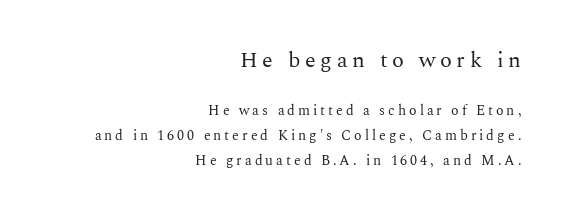
The image shows 22 px text type, upright; set right-aligned, line spacing 1.79x, unusually wide letter spacing (+0.21 em), not underlined; the first (top) block is 1.57x larger.
